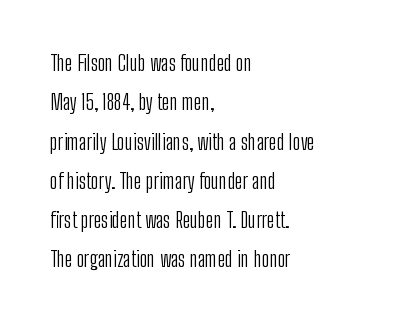
Q: Is the text bold? A: No.
Q: Is the text italic (slanted)? A: No, it is upright.
Q: Is the text underlined? A: No.
Q: How is the paragraph aligned? A: Left-aligned.
Q: Is the spacing between letters normal or unusually wide? A: Normal.
